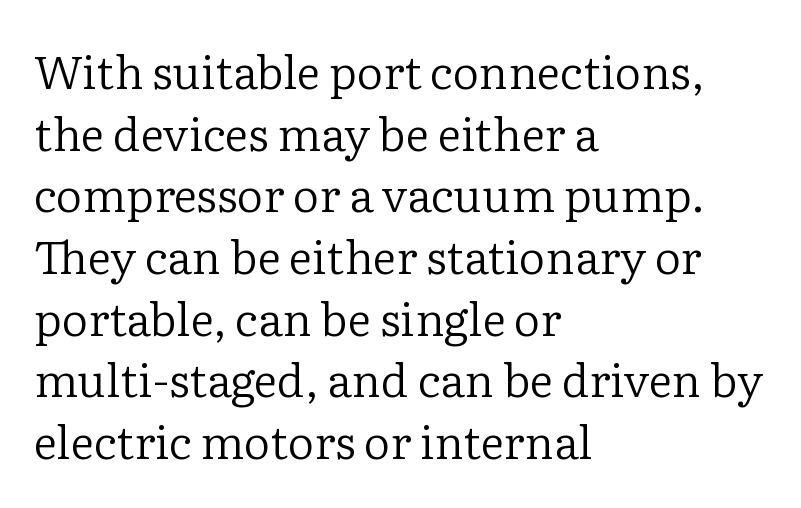
The horizontal fit of the characters is conventional and even. Looks like regular typesetting: each glyph gets only the width it needs. Typographically, this falls in the serif category. Unlike italic type, these characters show no tilt at all. This rendering features lettering with no underline.
